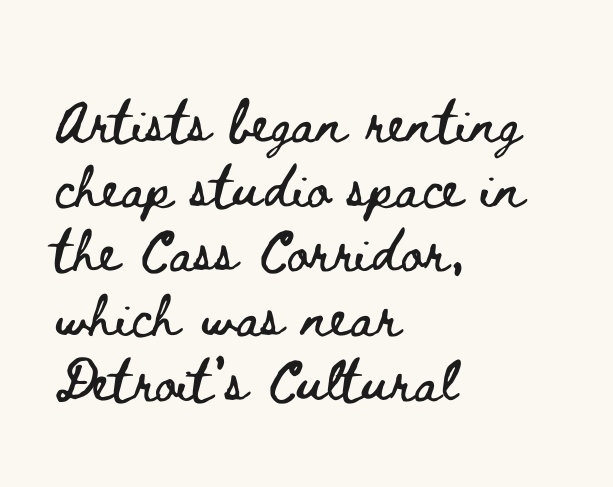
Which margin do the lines hug? The left one — the right edge is uneven. The letterforms sit shoulder to shoulder at normal distance. Only glyphs here, with clear space below each row. Do the characters align in a grid? No, the font is proportional.
